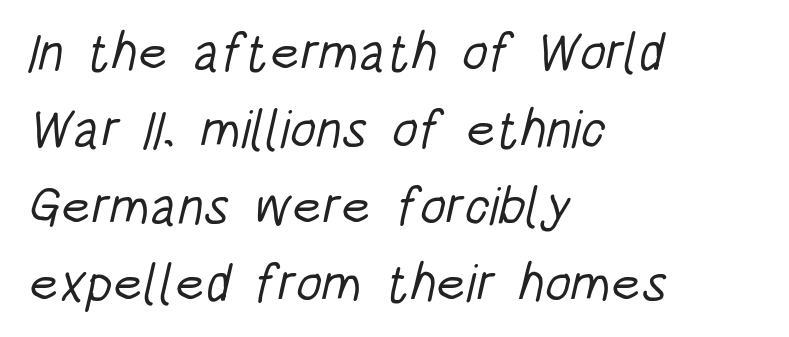
Serifs: no, the terminals of the letterforms are clean. A light-to-regular cut is what we see here. Nothing unusual about the tracking: characters are spaced as the font intends. Bare-footed words on every line.
